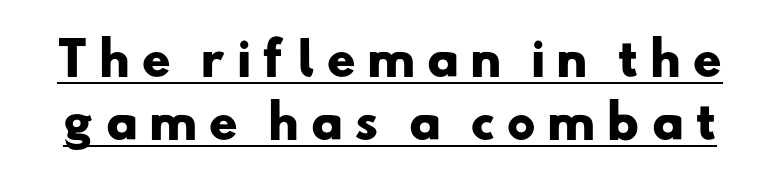
The typeface chosen for these lines omits serifs. Note the varied advance widths — an 'i' is clearly narrower than an 'm'. Does extra space separate the letters? Yes, quite a lot of it. The passage shown is emphatically bold.
